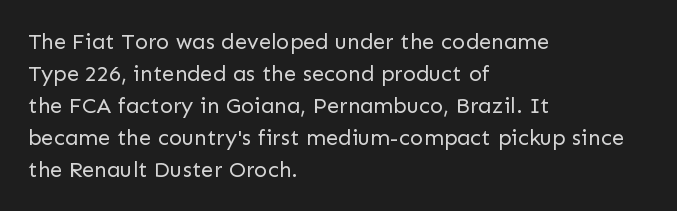
Q: Is the text bold? A: No.
Q: Is the text italic (slanted)? A: No, it is upright.
Q: Is the text underlined? A: No.
Q: How is the paragraph aligned? A: Left-aligned.
Q: Is the spacing between letters normal or unusually wide? A: Normal.
Q: Is the spacing between lines tight, normal or loose? A: Normal.
